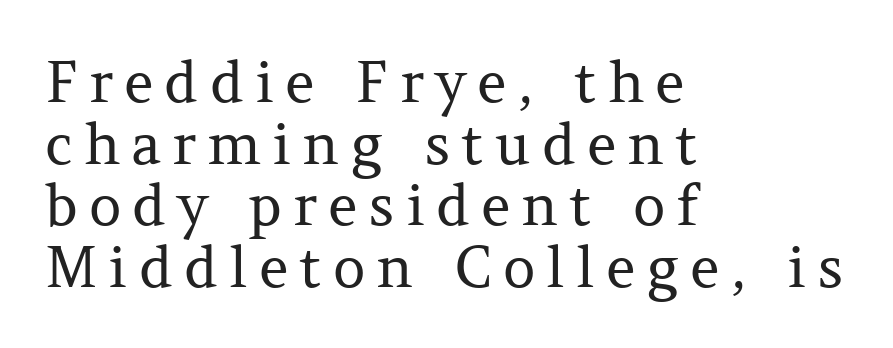
Q: Is the text bold? A: No.
Q: Is the text italic (slanted)? A: No, it is upright.
Q: Is the typeface a serif or a sans-serif typeface? A: Serif.
Q: Is the text underlined? A: No.
Q: How is the paragraph aligned? A: Left-aligned.
Q: Is the spacing between lines tight, normal or loose? A: Tight.
Q: Width (condensed, normal, or wide)? A: Normal.
Q: Stroke contrast? A: Medium.
Q: x-height? A: Medium.
Q: Monospaced? A: No.
